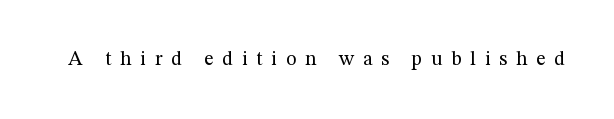
{"italic": "no", "bold": "no", "underline": "no", "letter_spacing": "wide", "letter_spacing_em": 0.44, "glyph_px": 20}
